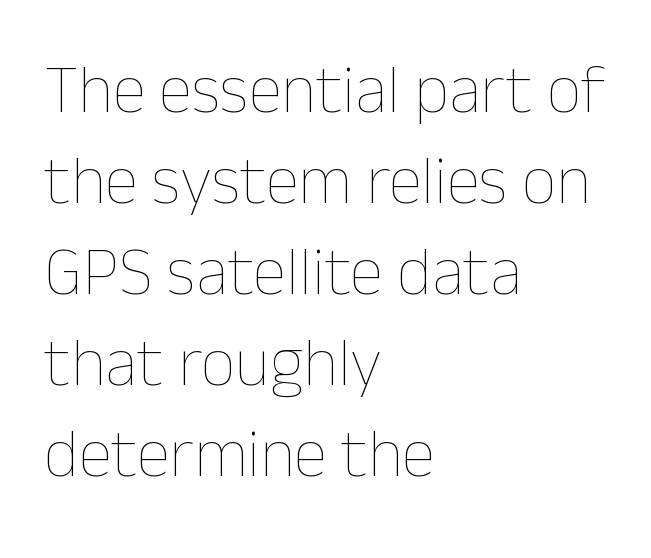
Q: Is the text bold? A: No.
Q: Is the text italic (slanted)? A: No, it is upright.
Q: Is the text underlined? A: No.
Q: How is the paragraph aligned? A: Left-aligned.
Q: Is the spacing between letters normal or unusually wide? A: Normal.
Q: Is the spacing between lines tight, normal or loose? A: Normal.
Q: Width (condensed, normal, or wide)? A: Normal.
Q: Stroke contrast? A: Low.
Q: x-height? A: Medium.
Q: Monospaced? A: No.
